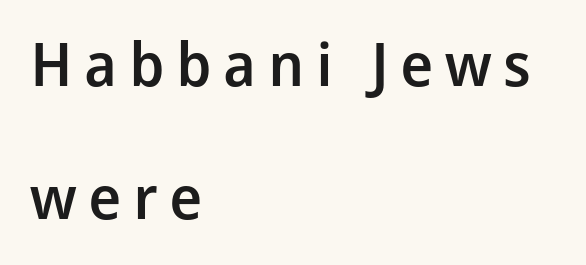
{"serif": "no", "italic": "no", "bold": "semi", "weight": "semibold", "width": "normal", "stroke_contrast": "low", "x_height": "medium", "monospaced": "no", "underline": "no", "align": "left", "line_spacing": "loose", "line_spacing_ratio": 2.22, "glyph_px": 60}
